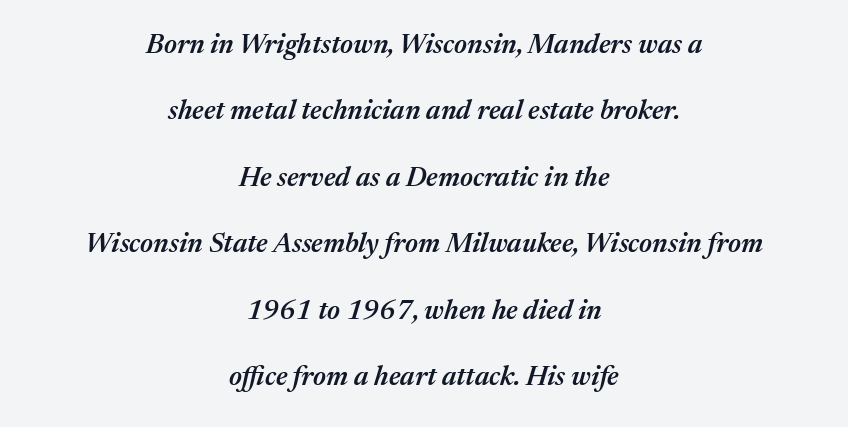
{"italic": "yes", "lean": "right", "slant_degrees": 17, "bold": "semi", "underline": "no", "align": "center", "line_spacing": "loose", "line_spacing_ratio": 2.46, "letter_spacing": "normal", "letter_spacing_em": 0.0, "glyph_px": 27}
